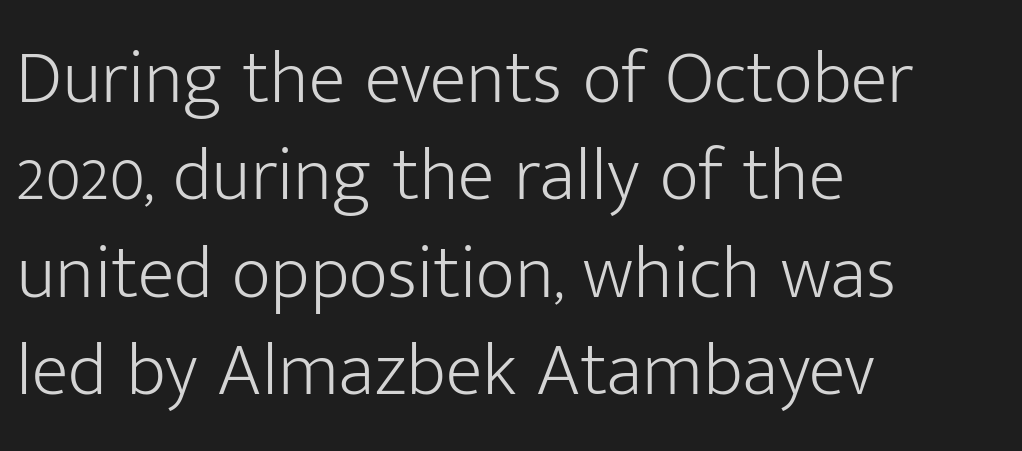
Each word holds together tightly as a unit, with standard inter-letter gaps. Only glyphs here, with clear space below each row. The text was rendered using a sans face with plain stroke endings. These lines sit exactly where default settings would place them. The strokes are not fattened; the text isn't bold. A typesetter would mark this as roman, not italic.
